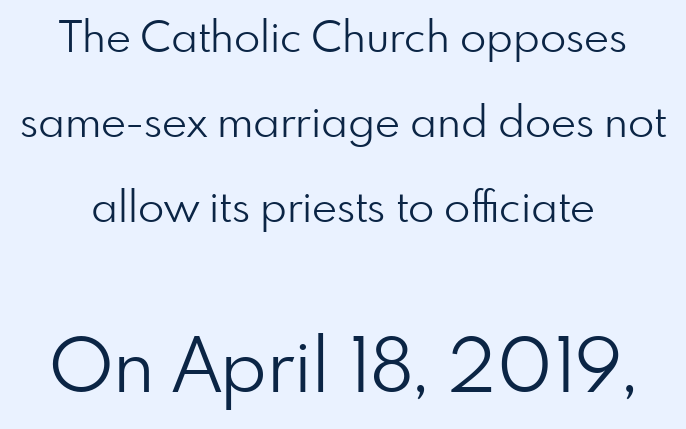
The image shows 75 px light sans-serif type, upright; set loose line spacing (1.98x), normal letter spacing, not underlined; the second (bottom) block is 1.74x larger; low stroke contrast and a small x-height.
